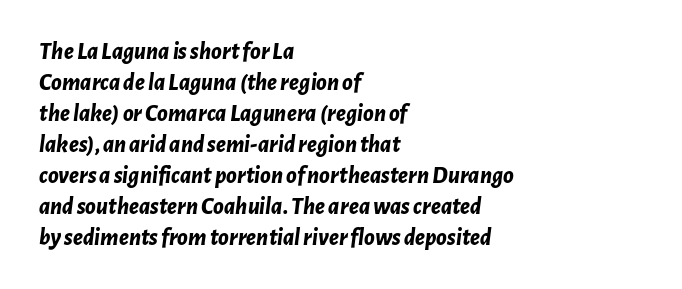
Q: Is the text bold? A: Yes.
Q: Is the text italic (slanted)? A: Yes, it leans right by about 7 degrees.
Q: Is the text underlined? A: No.
Q: How is the paragraph aligned? A: Left-aligned.
Q: Is the spacing between letters normal or unusually wide? A: Normal.
Q: Is the spacing between lines tight, normal or loose? A: Normal.
